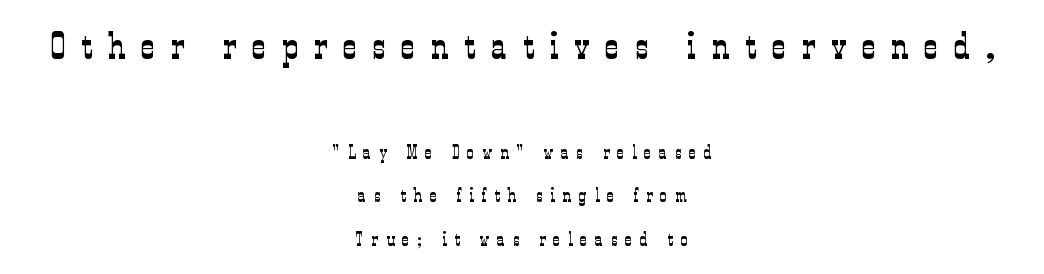
The image shows 38 px light, condensed serif type, upright; set centered, loose line spacing (2.3x), unusually wide letter spacing (+0.42 em), not underlined; the first (top) block is 2.0x larger; low stroke contrast and a medium x-height.
